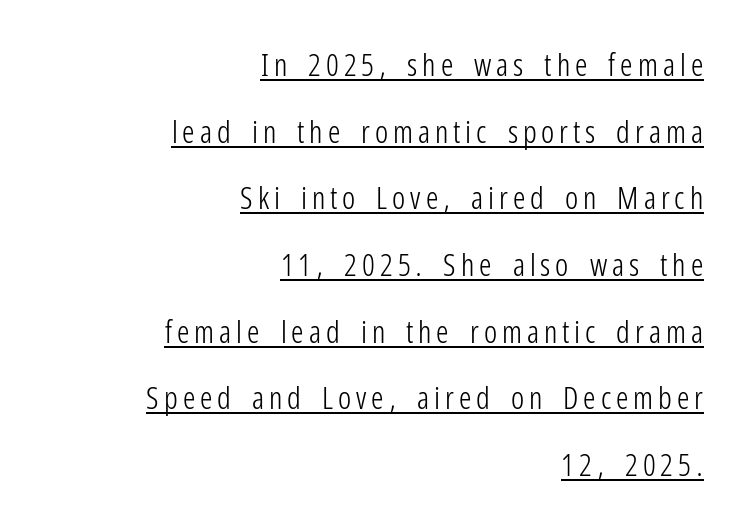
The image shows 31 px light, condensed sans-serif type, upright; set right-aligned, loose line spacing (2.15x), underlined; low stroke contrast and a medium x-height.
